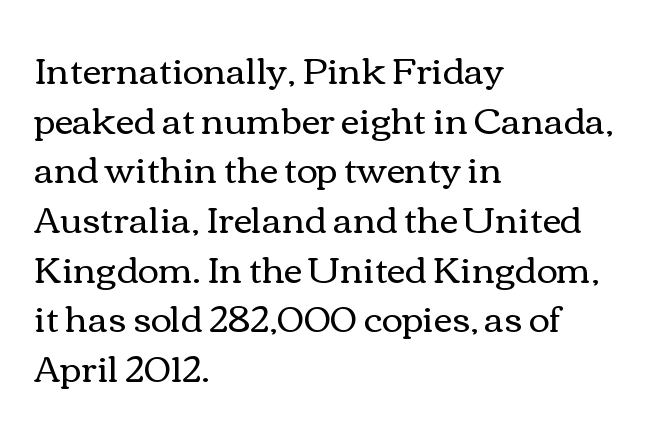
{"italic": "no", "bold": "no", "weight": "regular", "width": "wide", "stroke_contrast": "medium", "x_height": "medium", "monospaced": "no", "underline": "no", "align": "left", "line_spacing": "normal", "line_spacing_ratio": 1.38, "letter_spacing": "normal", "letter_spacing_em": 0.0, "glyph_px": 36}
